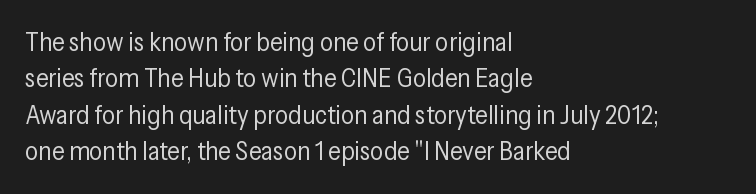
{"italic": "no", "bold": "no", "underline": "no", "align": "left", "line_spacing": "normal", "line_spacing_ratio": 1.4, "letter_spacing": "normal", "letter_spacing_em": 0.0, "glyph_px": 26}
